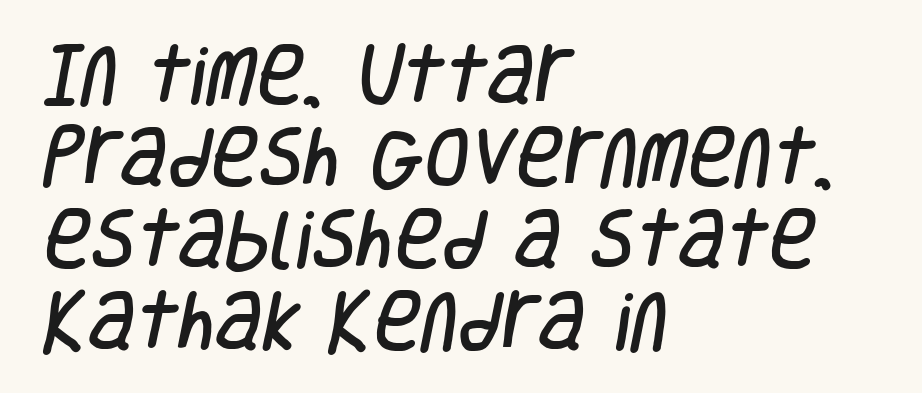
{"serif": "no", "width": "condensed", "stroke_contrast": "low", "x_height": "large", "monospaced": "no", "underline": "no", "align": "left", "line_spacing": "normal", "line_spacing_ratio": 1.26, "letter_spacing": "normal", "letter_spacing_em": 0.0, "glyph_px": 65}
